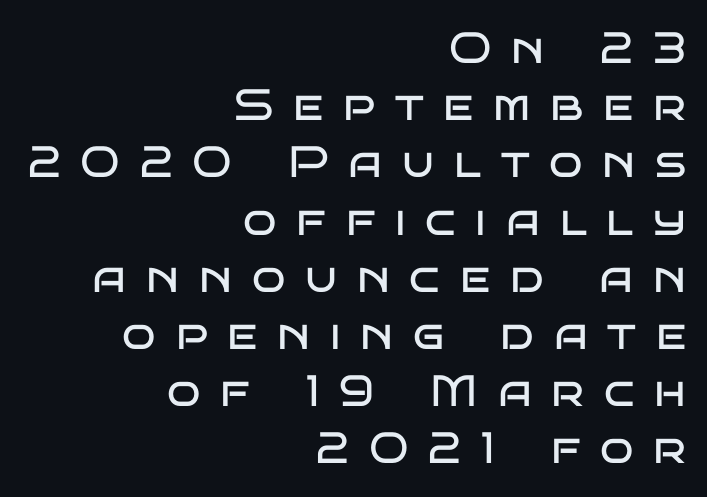
The image shows 44 px regular-weight, wide sans-serif type, upright; set right-aligned, normal line spacing (1.3x), unusually wide letter spacing (+0.45 em), not underlined; low stroke contrast and a large x-height.
